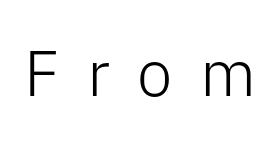
Each letter's strokes conclude bluntly, with no projecting serifs. Proportional: the letters do not fall into vertical columns. What stands out about the letter spacing? Its width — letters are far apart. A typesetter would mark this as roman, not italic. Descenders hang freely into open space.
